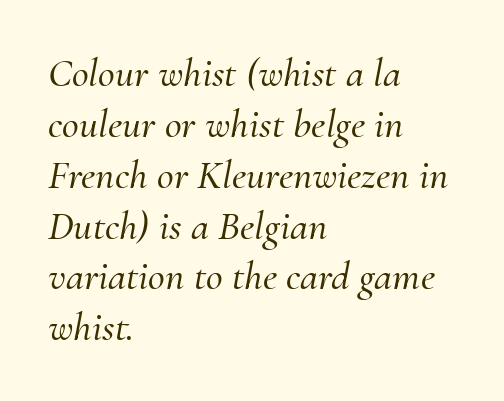
Q: Is the text italic (slanted)? A: Yes, it leans right by about 10 degrees.
Q: Is the typeface a serif or a sans-serif typeface? A: Serif.
Q: Is the text underlined? A: No.
Q: How is the paragraph aligned? A: Left-aligned.
Q: Is the spacing between letters normal or unusually wide? A: Normal.
Q: Width (condensed, normal, or wide)? A: Normal.
Q: Stroke contrast? A: Medium.
Q: x-height? A: Small.
Q: Monospaced? A: No.
